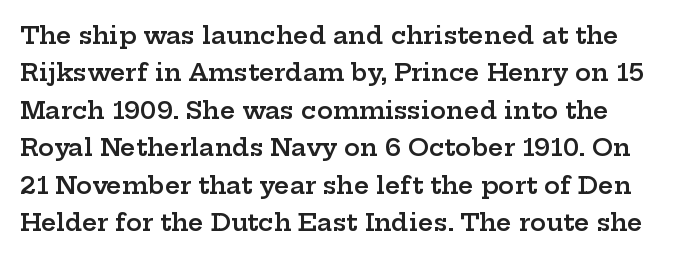
The image shows 24 px text type, upright; set normal line spacing (1.56x), normal letter spacing, not underlined.
